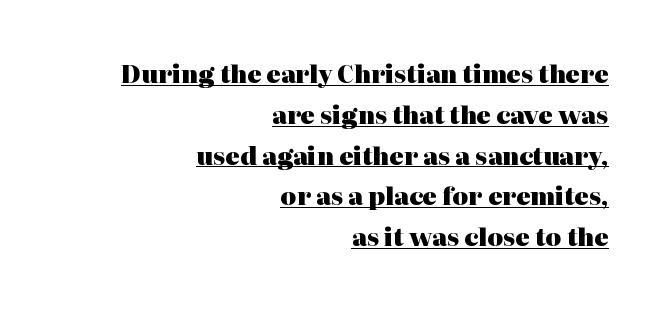
{"italic": "no", "bold": "yes", "underline": "yes", "align": "right", "line_spacing": "normal", "line_spacing_ratio": 1.7, "letter_spacing": "normal", "letter_spacing_em": 0.0, "glyph_px": 24}
